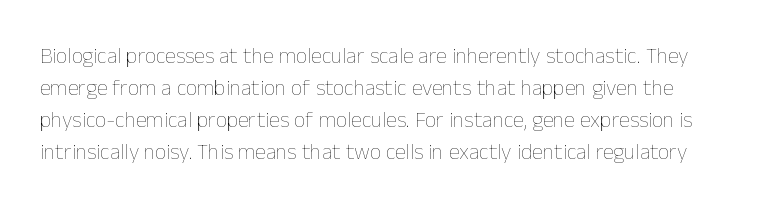
Nope, not italic — everything's standing straight. Descenders are the only things crossing below the line. This rendering leaves character spacing at its baseline value. A typesetter would call this leading conventional body-copy spacing.
